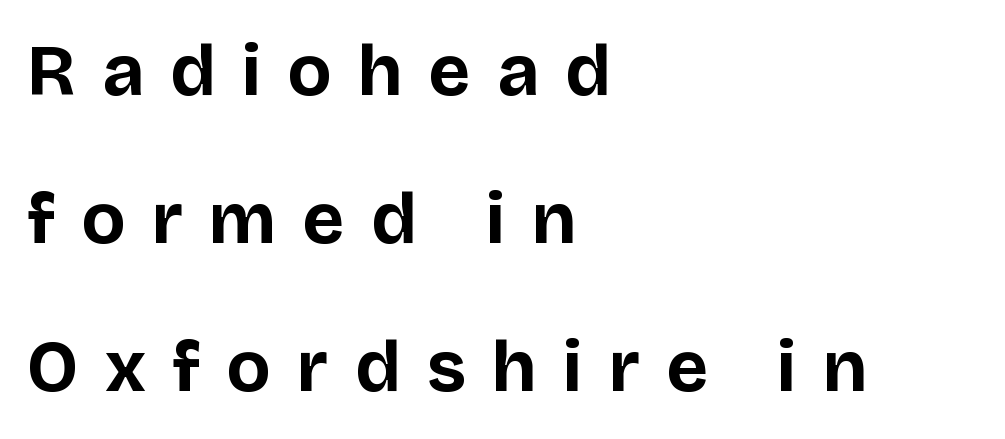
Underlining? Definitely not there. Spacing between characters has been opened up far beyond the box default. This rendering employs a face without finishing strokes, i.e., a sans-serif. How heavy is the stroke? Heavy — this is a bold. This sample is left-justified, so line endings fall wherever the words run out. The line-height multiplier appears high, well above default.
